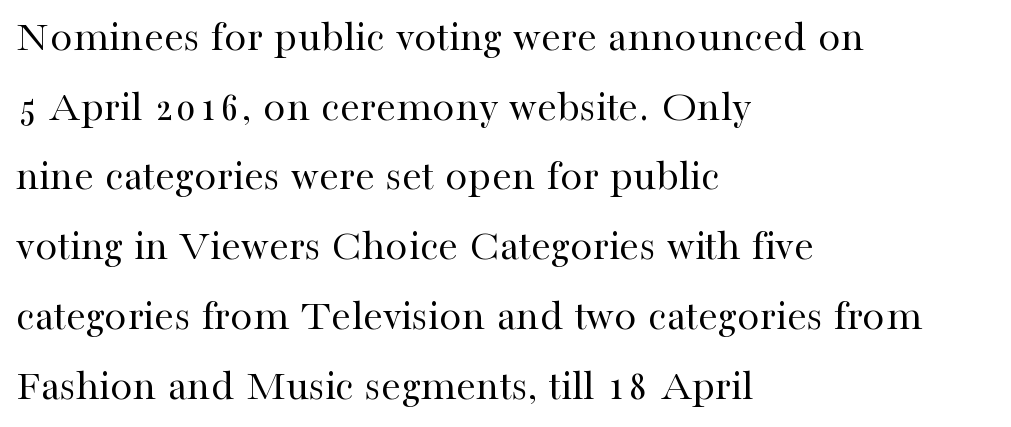
The image shows 45 px regular-weight serif type, upright; set left-aligned, normal line spacing (1.55x), normal letter spacing, not underlined; high stroke contrast and a medium x-height.
